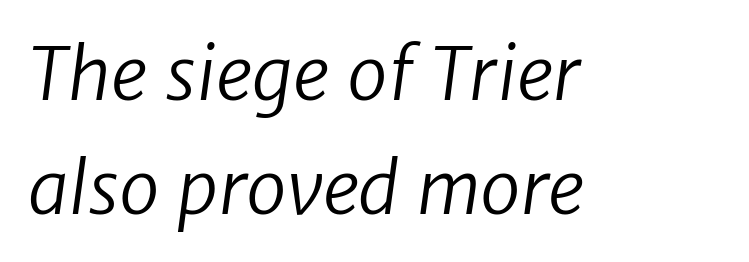
The image shows 73 px regular-weight sans-serif type; set left-aligned, normal line spacing (1.56x), normal letter spacing, not underlined; low stroke contrast and a medium x-height.
